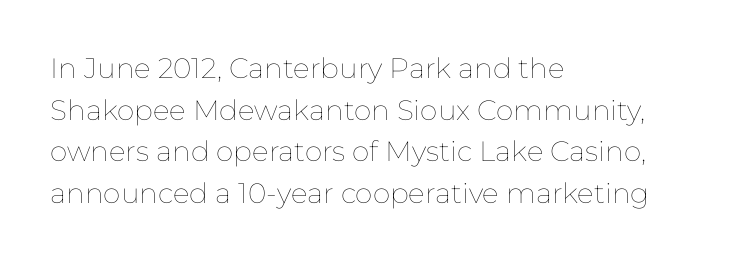
The image shows 28 px thin type, upright; set left-aligned, normal line spacing (1.49x), normal letter spacing, not underlined; low stroke contrast and a medium x-height.
